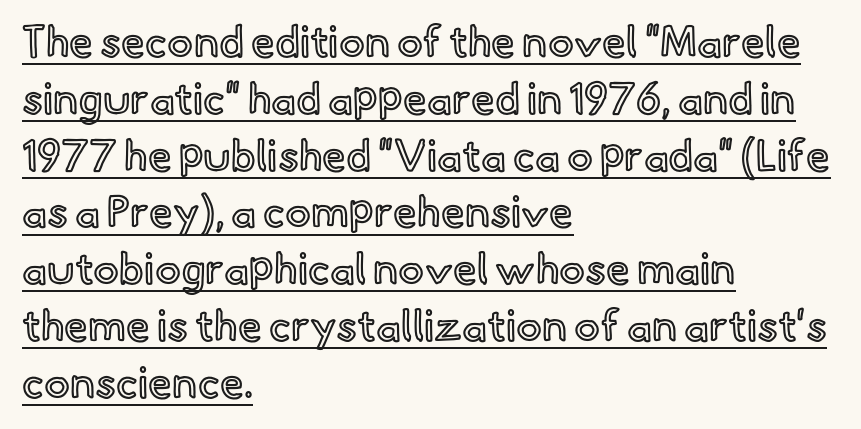
Q: Is the text italic (slanted)? A: No, it is upright.
Q: Is the text underlined? A: Yes.
Q: How is the paragraph aligned? A: Left-aligned.
Q: Is the spacing between letters normal or unusually wide? A: Normal.
Q: Is the spacing between lines tight, normal or loose? A: Normal.
Q: Width (condensed, normal, or wide)? A: Normal.
Q: x-height? A: Small.
Q: Monospaced? A: No.
